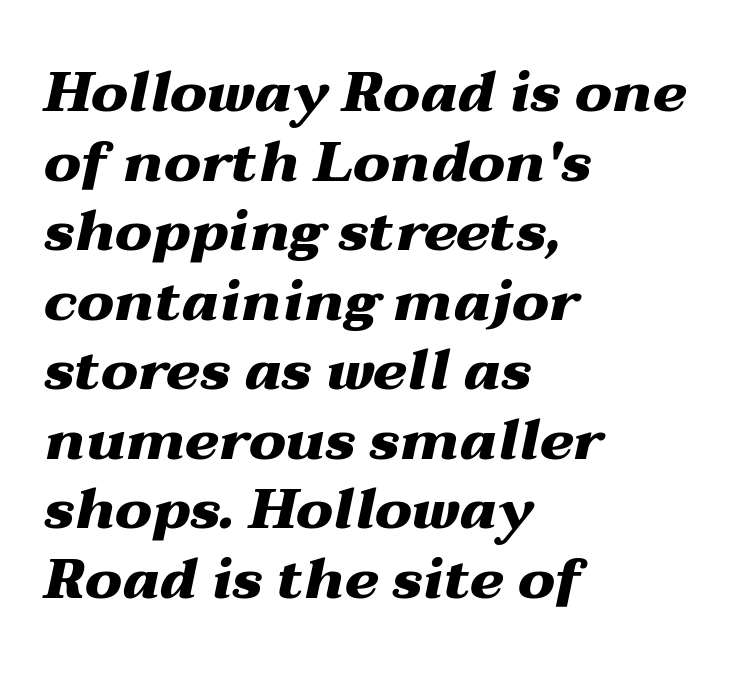
Q: Is the text bold? A: Yes.
Q: Is the text italic (slanted)? A: Yes, it leans right by about 12 degrees.
Q: Is the text underlined? A: No.
Q: How is the paragraph aligned? A: Left-aligned.
Q: Is the spacing between letters normal or unusually wide? A: Normal.
Q: Width (condensed, normal, or wide)? A: Wide.
Q: Stroke contrast? A: Medium.
Q: x-height? A: Medium.
Q: Monospaced? A: No.
